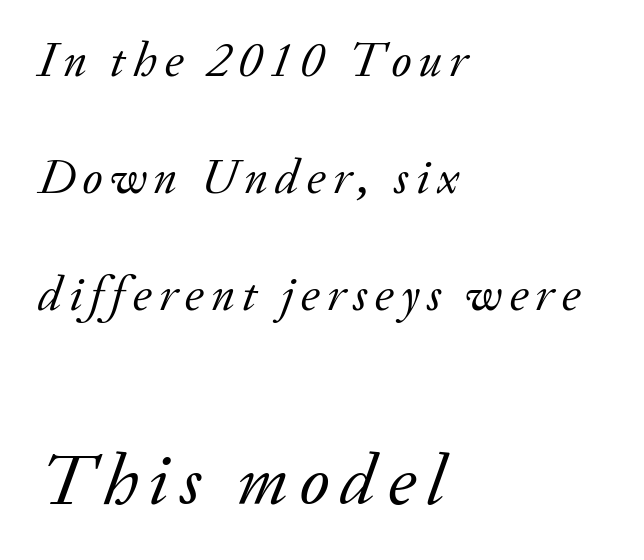
The image shows 73 px regular-weight serif type, italic (leaning right); set left-aligned, loose line spacing (2.39x), not underlined; the second (bottom) block is 1.49x larger; low stroke contrast and a small x-height.
